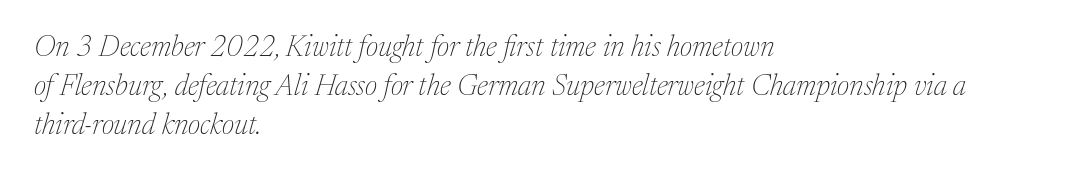
Font category for this specimen: serif. These lines were composed using italics. Rule under the text: the space is simply empty. Character widths vary here, with narrow letters taking less room than wide ones. The letters look calm and open, with moderate or lighter stems.
